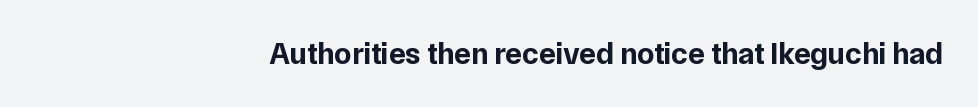
The image shows 31 px bold sans-serif type, upright; set right-aligned, normal letter spacing, not underlined; low stroke contrast and a medium x-height.
